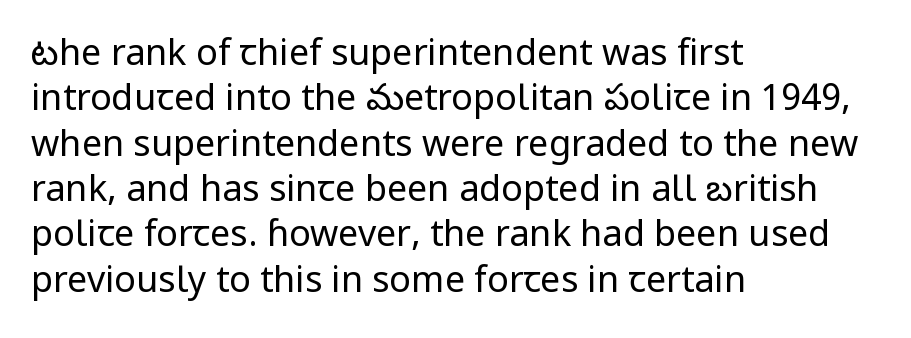
Q: Is the text bold? A: No.
Q: Is the text italic (slanted)? A: No, it is upright.
Q: Is the typeface a serif or a sans-serif typeface? A: Sans-serif.
Q: Is the text underlined? A: No.
Q: How is the paragraph aligned? A: Left-aligned.
Q: Is the spacing between letters normal or unusually wide? A: Normal.
Q: Is the spacing between lines tight, normal or loose? A: Normal.
Q: Width (condensed, normal, or wide)? A: Normal.
Q: Stroke contrast? A: Low.
Q: x-height? A: Medium.
Q: Monospaced? A: No.
